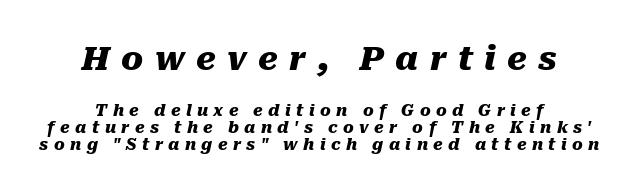
{"italic": "yes", "lean": "right", "slant_degrees": 10, "bold": "yes", "weight": "heavy", "width": "normal", "stroke_contrast": "medium", "x_height": "medium", "monospaced": "no", "underline": "no", "align": "center", "line_spacing": "tight", "line_spacing_ratio": 1.07, "letter_spacing": "wide", "letter_spacing_em": 0.34, "larger_block": "first", "size_ratio": 2.06, "glyph_px": 33}
